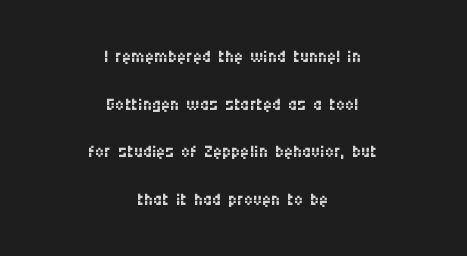
{"italic": "no", "bold": "no", "underline": "no", "align": "center", "line_spacing": "loose", "line_spacing_ratio": 1.91, "letter_spacing": "normal", "letter_spacing_em": 0.0, "glyph_px": 25}
